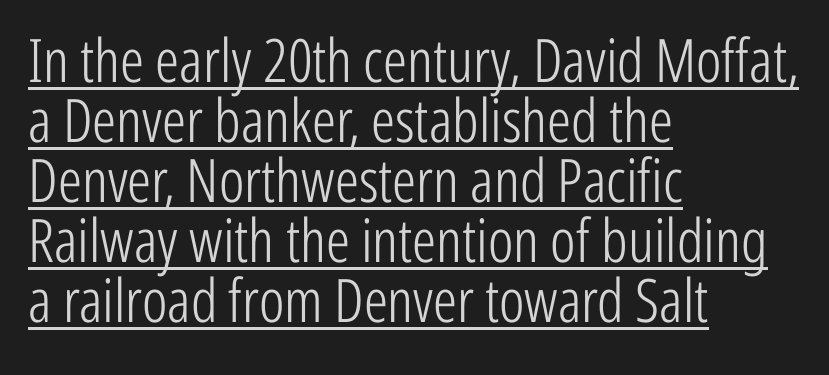
Q: Is the text bold? A: No.
Q: Is the text italic (slanted)? A: No, it is upright.
Q: Is the typeface a serif or a sans-serif typeface? A: Sans-serif.
Q: Is the text underlined? A: Yes.
Q: How is the paragraph aligned? A: Left-aligned.
Q: Is the spacing between letters normal or unusually wide? A: Normal.
Q: Is the spacing between lines tight, normal or loose? A: Tight.
Q: Width (condensed, normal, or wide)? A: Condensed.
Q: Stroke contrast? A: Low.
Q: x-height? A: Medium.
Q: Monospaced? A: No.
